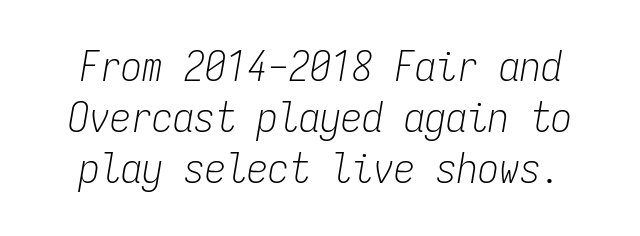
{"italic": "yes", "lean": "right", "slant_degrees": 9, "bold": "no", "weight": "light", "width": "condensed", "stroke_contrast": "low", "x_height": "medium", "monospaced": "yes", "underline": "no", "line_spacing_ratio": 1.22, "letter_spacing": "normal", "letter_spacing_em": 0.0, "glyph_px": 42}
